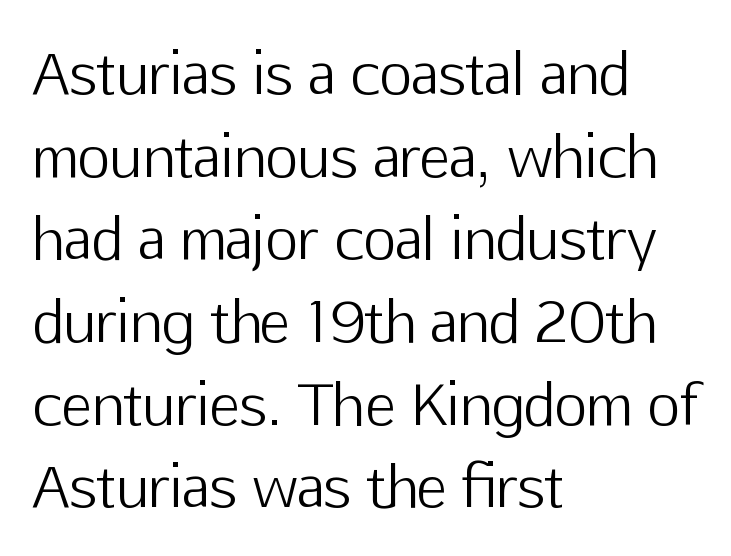
What stands out about the letter spacing? Nothing — it is the standard amount. The type family on display is of the sans-serif kind. Stems here are at most as thick as an everyday book face. In CSS terms this would be text-align: left. A typesetter would call this proportional, since set widths differ per character.
